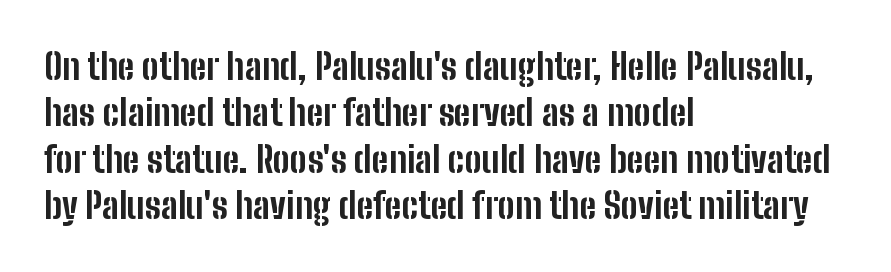
Compared with typical body copy, the letter spacing here is the same. Each row of text sits above clean, open space. The designer went with a sans here, leaving each stem footless. Think of a printed novel: that variable character pitch is what you see here.
